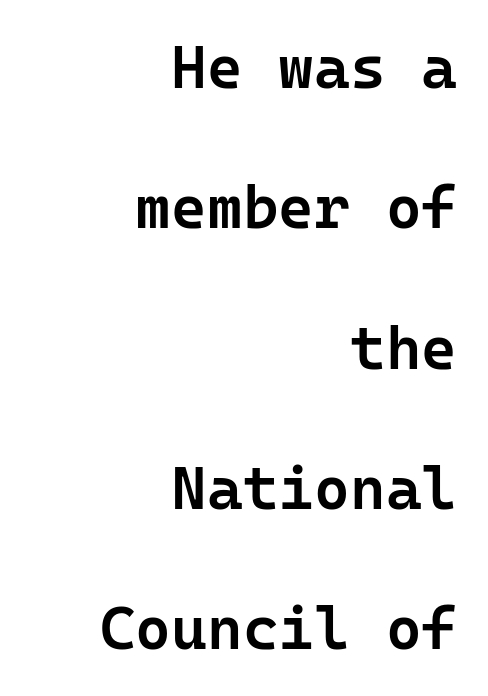
{"serif": "no", "italic": "no", "bold": "semi", "weight": "semibold", "width": "normal", "stroke_contrast": "low", "x_height": "medium", "monospaced": "yes", "underline": "no", "align": "right", "line_spacing": "loose", "line_spacing_ratio": 2.3, "letter_spacing": "normal", "letter_spacing_em": 0.0, "glyph_px": 61}
